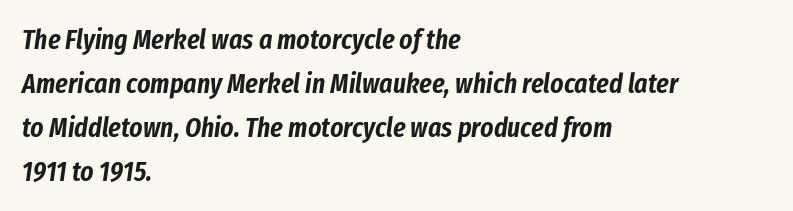
Q: Is the text italic (slanted)? A: Yes, it leans right by about 8 degrees.
Q: Is the text underlined? A: No.
Q: How is the paragraph aligned? A: Left-aligned.
Q: Is the spacing between letters normal or unusually wide? A: Normal.
Q: Is the spacing between lines tight, normal or loose? A: Normal.
Q: Width (condensed, normal, or wide)? A: Condensed.
Q: Stroke contrast? A: Low.
Q: x-height? A: Medium.
Q: Monospaced? A: No.
